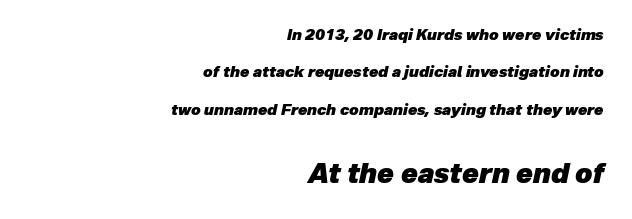
If you squint, the bottom block still reads clearly — it's the larger of the two. In terms of weight, the rendering is a true, heavy bold. The paragraph shown leans on its right margin. The type is set solid horizontally, with unmodified tracking.
